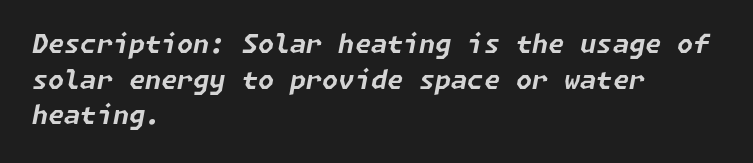
{"italic": "yes", "lean": "right", "slant_degrees": 11, "bold": "yes", "underline": "no", "align": "left", "line_spacing": "normal", "line_spacing_ratio": 1.37, "letter_spacing": "normal", "letter_spacing_em": 0.0, "glyph_px": 26}
